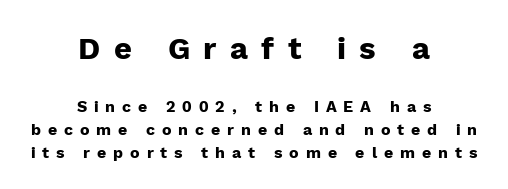
Every stem runs plumb, perpendicular to the baseline. Each line is balanced around a shared central axis. Caption: expanded tracking, letters set apart. The passage shown begins with its larger block and ends with its smaller one.
